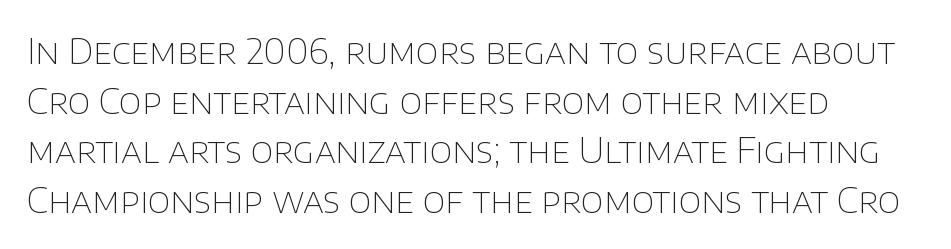
Teacher's note: observe the even left margin — that is flush-left alignment. Regular leading. Note the varied advance widths — an 'i' is clearly narrower than an 'm'. This sample uses plain, unmodified letter spacing. When letters stand straight like this, we call the style roman or upright. Weight: regular or lighter.
